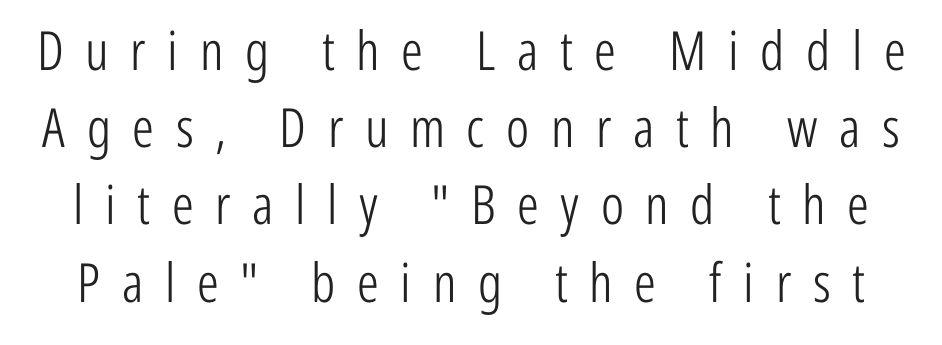
The image shows 54 px light, condensed sans-serif type, upright; set normal line spacing (1.43x), unusually wide letter spacing (+0.4 em), not underlined; low stroke contrast and a medium x-height.
